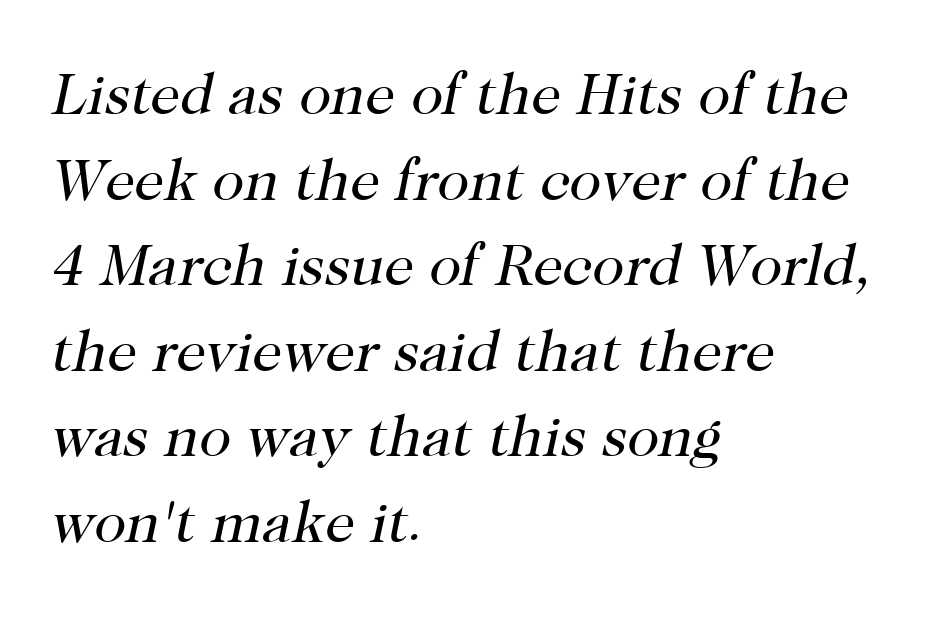
Q: Is the text bold? A: No.
Q: Is the text italic (slanted)? A: Yes, it leans right by about 12 degrees.
Q: Is the typeface a serif or a sans-serif typeface? A: Serif.
Q: Is the text underlined? A: No.
Q: How is the paragraph aligned? A: Left-aligned.
Q: Is the spacing between letters normal or unusually wide? A: Normal.
Q: Is the spacing between lines tight, normal or loose? A: Normal.
Q: Width (condensed, normal, or wide)? A: Normal.
Q: Stroke contrast? A: High.
Q: x-height? A: Medium.
Q: Monospaced? A: No.
